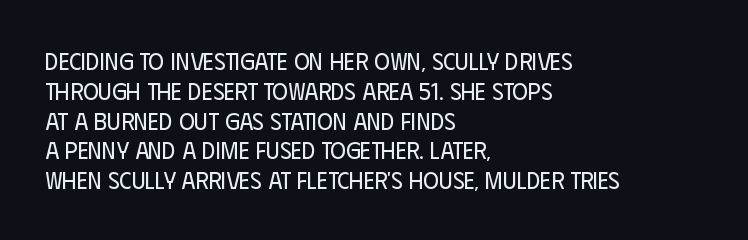
{"italic": "no", "bold": "no", "underline": "no", "align": "left", "line_spacing_ratio": 1.24, "letter_spacing": "normal", "letter_spacing_em": 0.0, "glyph_px": 24}
